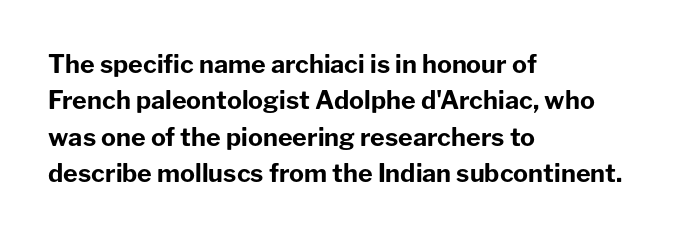
Q: Is the text bold? A: Yes.
Q: Is the text italic (slanted)? A: No, it is upright.
Q: Is the text underlined? A: No.
Q: How is the paragraph aligned? A: Left-aligned.
Q: Is the spacing between letters normal or unusually wide? A: Normal.
Q: Is the spacing between lines tight, normal or loose? A: Normal.
